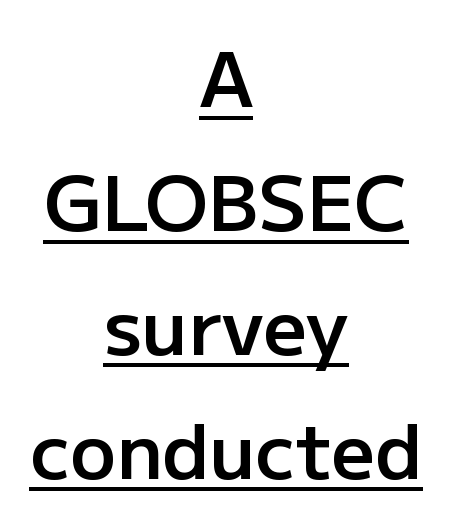
Q: Is the text bold? A: Semi-bold.
Q: Is the text italic (slanted)? A: No, it is upright.
Q: Is the typeface a serif or a sans-serif typeface? A: Sans-serif.
Q: Is the text underlined? A: Yes.
Q: How is the paragraph aligned? A: Centered.
Q: Is the spacing between letters normal or unusually wide? A: Normal.
Q: Is the spacing between lines tight, normal or loose? A: Normal.
Q: Width (condensed, normal, or wide)? A: Normal.
Q: Stroke contrast? A: Low.
Q: x-height? A: Medium.
Q: Monospaced? A: No.
